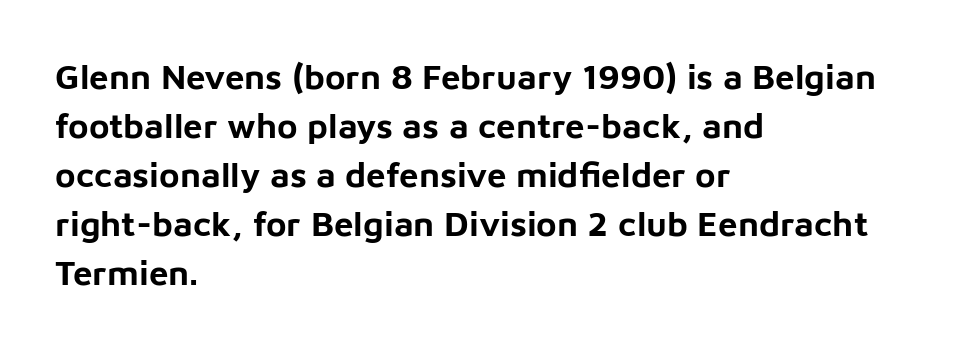
The image shows 35 px bold sans-serif type, upright; set left-aligned, normal line spacing (1.4x), normal letter spacing, not underlined; low stroke contrast and a medium x-height.
